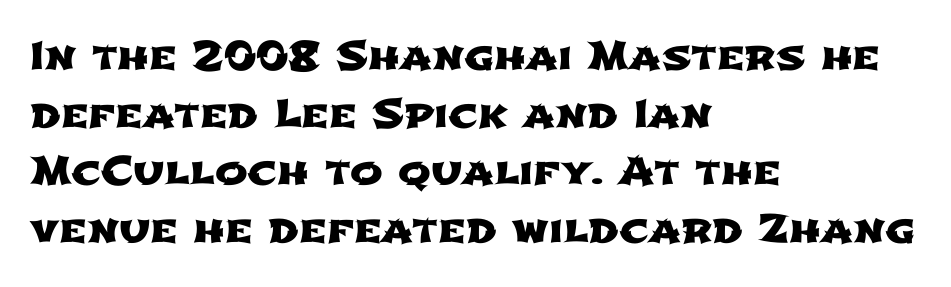
Each letter's strokes conclude bluntly, with no projecting serifs. Looks like regular typesetting: each glyph gets only the width it needs. Leftover space on each line is placed entirely after the last word. Is there much room between lines? A standard amount, neither cramped nor airy. Glance below the letters and you will spot only blank space.
